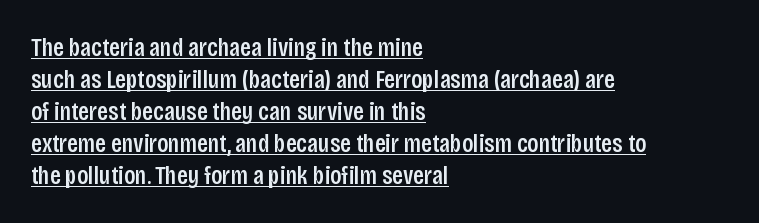
Q: Is the text italic (slanted)? A: No, it is upright.
Q: Is the text underlined? A: Yes.
Q: How is the paragraph aligned? A: Left-aligned.
Q: Is the spacing between letters normal or unusually wide? A: Normal.
